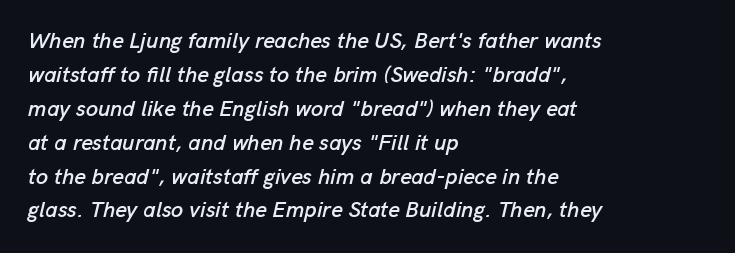
{"italic": "yes", "lean": "right", "slant_degrees": 13, "underline": "no", "align": "left", "line_spacing": "normal", "line_spacing_ratio": 1.54, "letter_spacing": "normal", "letter_spacing_em": 0.0, "glyph_px": 22}
